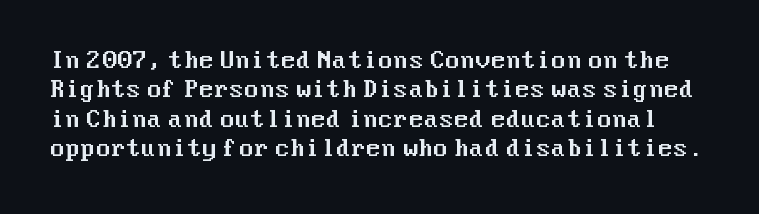
{"italic": "no", "underline": "no", "line_spacing": "normal", "line_spacing_ratio": 1.34, "letter_spacing": "normal", "letter_spacing_em": 0.0, "glyph_px": 22}
